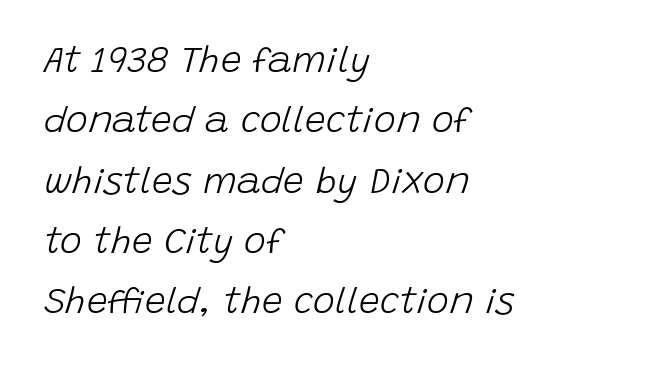
The image shows 37 px light type, italic (leaning right); set left-aligned, normal line spacing (1.63x), normal letter spacing, not underlined; low stroke contrast and a large x-height.
